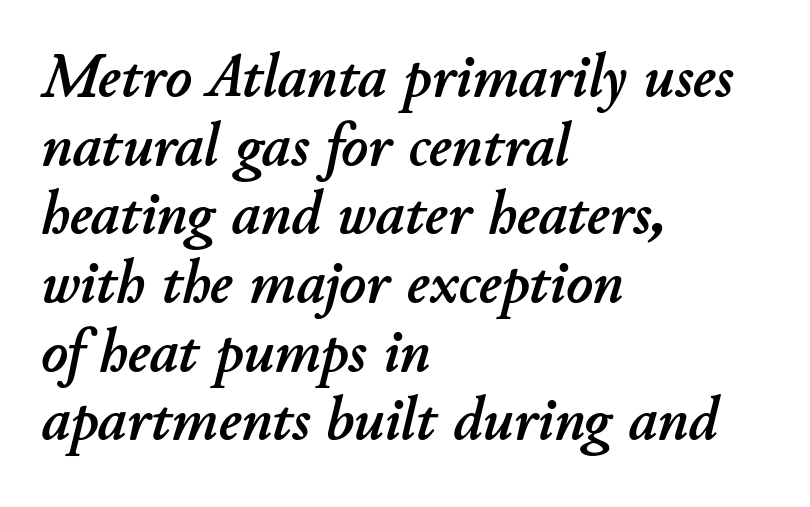
Does extra space separate the letters? No, they use regular spacing. Rows of type sit shoulder to shoulder in the vertical direction. Check the space under the baseline: it is left empty. The face used here has a pronounced slope to its letters.
